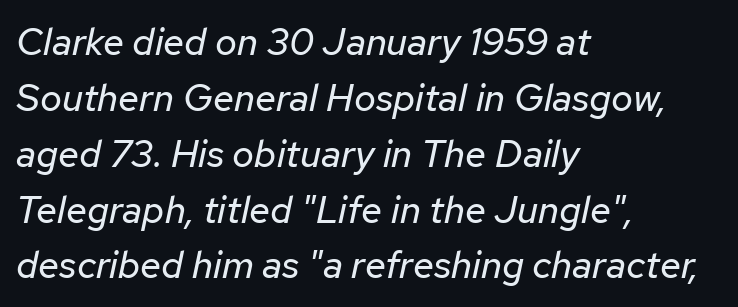
The image shows 38 px regular-weight type, italic (leaning right); set left-aligned, normal line spacing (1.47x), normal letter spacing, not underlined; low stroke contrast and a medium x-height.
